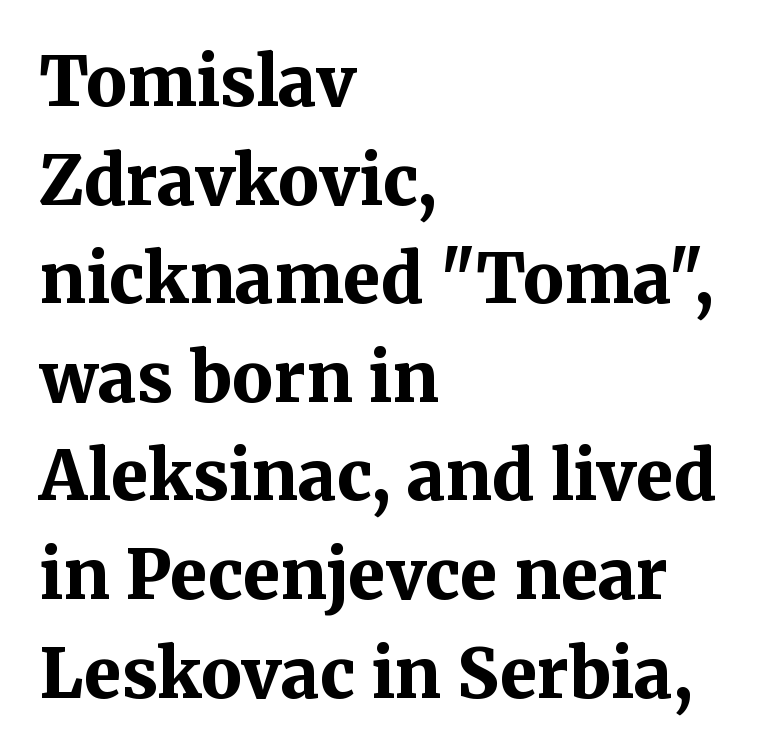
{"serif": "yes", "italic": "no", "bold": "yes", "weight": "bold", "width": "normal", "stroke_contrast": "medium", "x_height": "medium", "monospaced": "no", "underline": "no", "align": "left", "line_spacing": "normal", "line_spacing_ratio": 1.45, "letter_spacing": "normal", "letter_spacing_em": 0.0, "glyph_px": 68}
